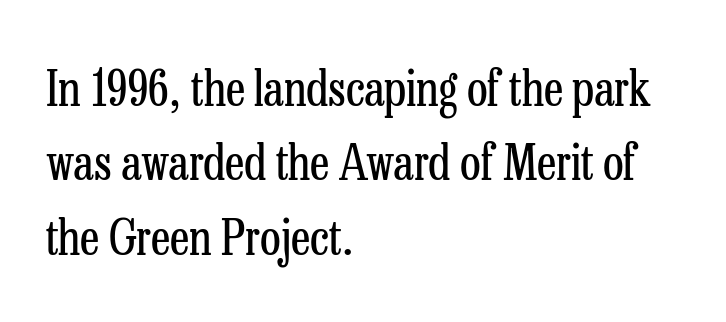
The image shows 48 px regular-weight, condensed serif type, upright; set left-aligned, normal line spacing (1.55x), normal letter spacing, not underlined; low stroke contrast and a medium x-height.
